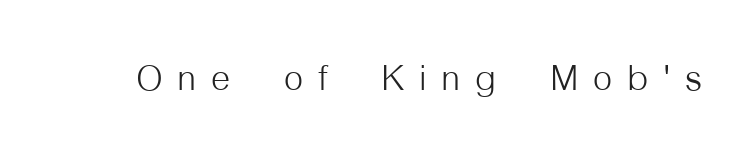
Q: Is the text bold? A: No.
Q: Is the text italic (slanted)? A: No, it is upright.
Q: Is the typeface a serif or a sans-serif typeface? A: Sans-serif.
Q: Is the text underlined? A: No.
Q: Is the spacing between letters normal or unusually wide? A: Unusually wide.
Q: Width (condensed, normal, or wide)? A: Condensed.
Q: Stroke contrast? A: Low.
Q: x-height? A: Medium.
Q: Monospaced? A: No.
